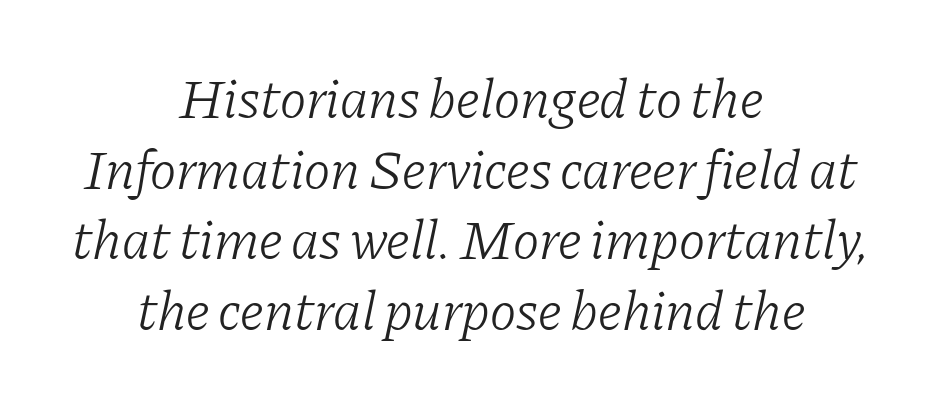
The image shows 56 px light serif type, italic (leaning right); set centered, normal line spacing (1.26x), normal letter spacing, not underlined; low stroke contrast and a medium x-height.
